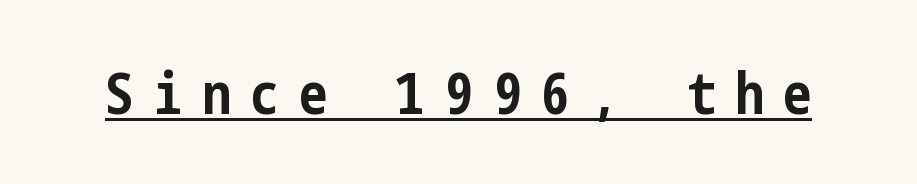
The image shows 57 px bold, condensed sans-serif type, upright; set unusually wide letter spacing (+0.35 em), underlined; low stroke contrast and a medium x-height.
